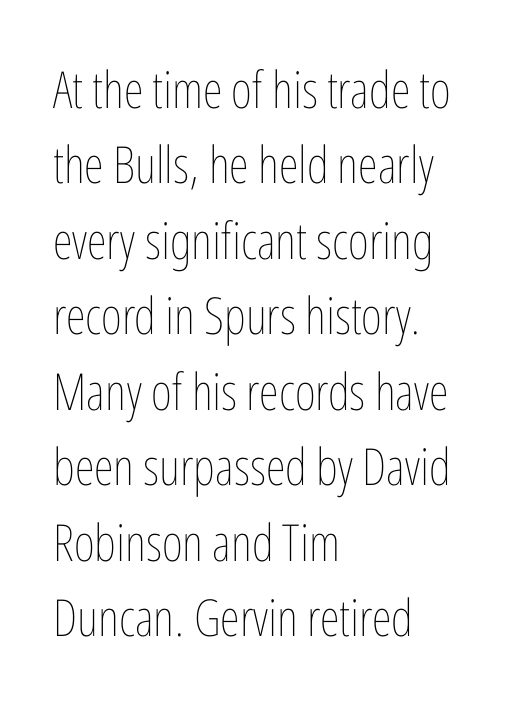
Q: Is the text bold? A: No.
Q: Is the text italic (slanted)? A: No, it is upright.
Q: Is the text underlined? A: No.
Q: How is the paragraph aligned? A: Left-aligned.
Q: Is the spacing between letters normal or unusually wide? A: Normal.
Q: Is the spacing between lines tight, normal or loose? A: Normal.
Q: Width (condensed, normal, or wide)? A: Condensed.
Q: Stroke contrast? A: Low.
Q: x-height? A: Medium.
Q: Monospaced? A: No.
